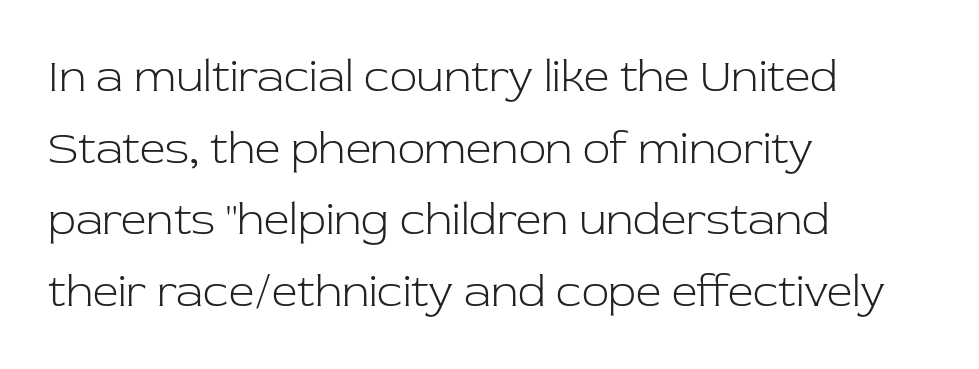
{"serif": "yes", "italic": "no", "bold": "no", "weight": "light", "width": "normal", "stroke_contrast": "low", "x_height": "medium", "monospaced": "no", "underline": "no", "align": "left", "line_spacing": "normal", "line_spacing_ratio": 1.59, "letter_spacing": "normal", "letter_spacing_em": 0.0, "glyph_px": 45}
